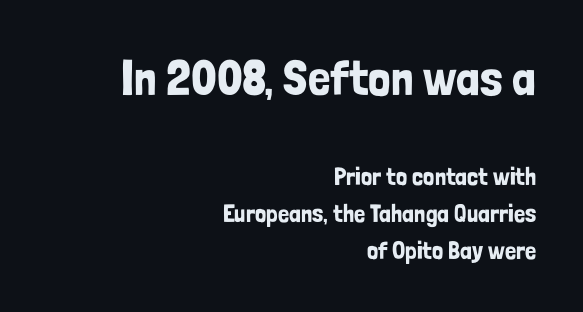
{"serif": "no", "italic": "no", "width": "condensed", "stroke_contrast": "low", "x_height": "medium", "monospaced": "no", "underline": "no", "align": "right", "line_spacing": "normal", "line_spacing_ratio": 1.48, "letter_spacing": "normal", "letter_spacing_em": 0.0, "larger_block": "first", "size_ratio": 2.0, "glyph_px": 50}
